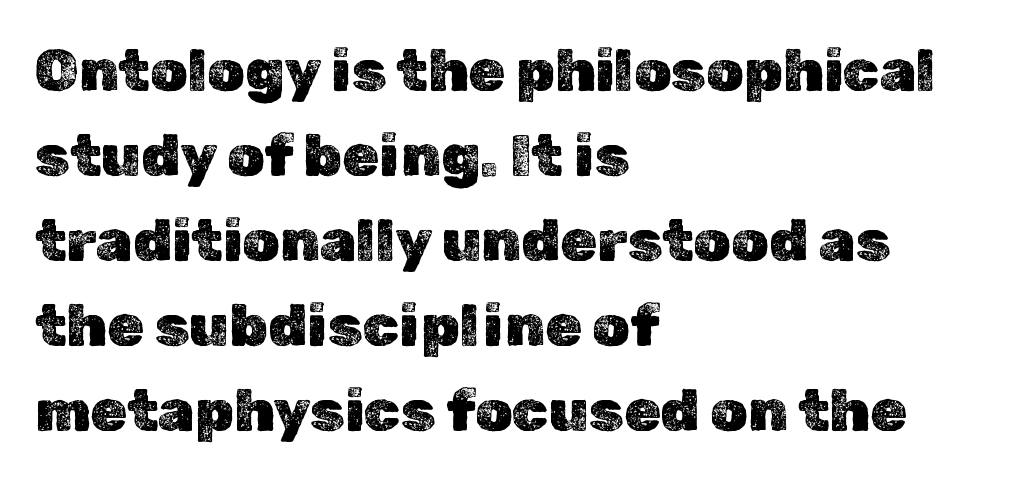
It's the straight-up-and-down kind of type. Caption: multi-line text, flush left, ragged right. The glyphs are unaccompanied by any horizontal stroke below them. Words appear dense and cohesive because spacing is normal. Regular leading.
